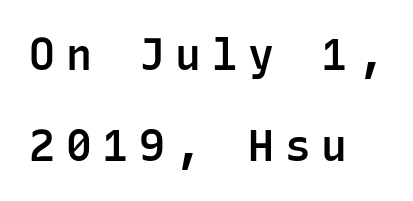
The image shows 43 px semibold sans-serif type, upright, monospaced; set left-aligned, loose line spacing (2.11x), unusually wide letter spacing (+0.25 em), not underlined; low stroke contrast and a medium x-height.
